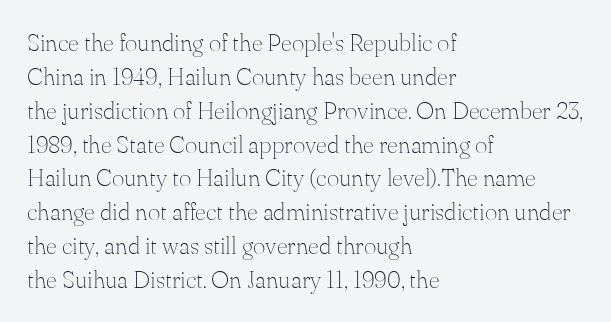
Decoration check: the copy has no underline. Teacher's note: observe the even left margin — that is flush-left alignment. Interline gaps are of average width in this sample. No chunkiness to these letters — they're not bold. These lines were composed using upright roman letters.
